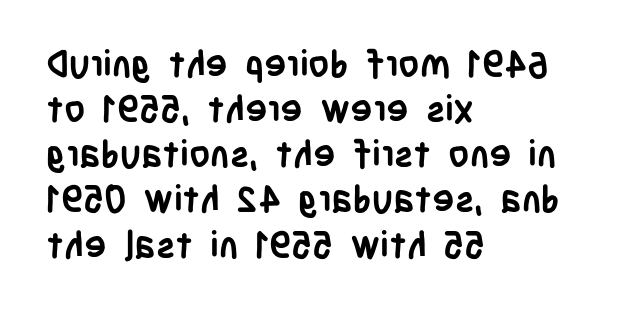
{"serif": "no", "italic": "no", "bold": "yes", "weight": "semibold", "width": "condensed", "stroke_contrast": "low", "x_height": "large", "monospaced": "no", "underline": "no", "align": "left", "line_spacing_ratio": 1.22, "letter_spacing": "normal", "letter_spacing_em": 0.0, "glyph_px": 37}
